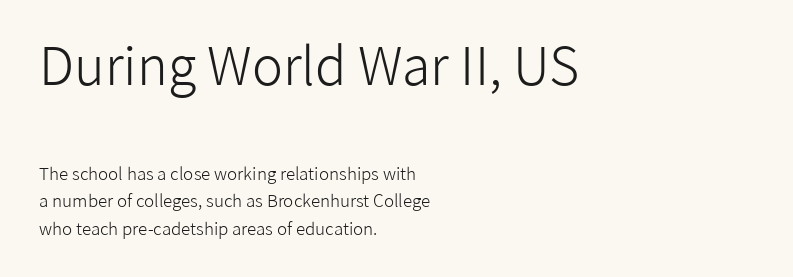
Bigger letters appear in the top chunk; the bottom chunk is reduced. This sample uses an upright cut, with every glyph sitting square on the baseline. Font category for this specimen: sans-serif. The letters advance in unequal steps, a hallmark of proportional type. The paragraph has a hard left edge and a soft right edge.
